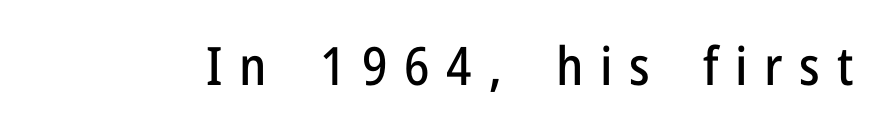
{"serif": "no", "italic": "no", "width": "condensed", "stroke_contrast": "low", "x_height": "medium", "monospaced": "no", "underline": "no", "letter_spacing": "wide", "letter_spacing_em": 0.31, "glyph_px": 53}
